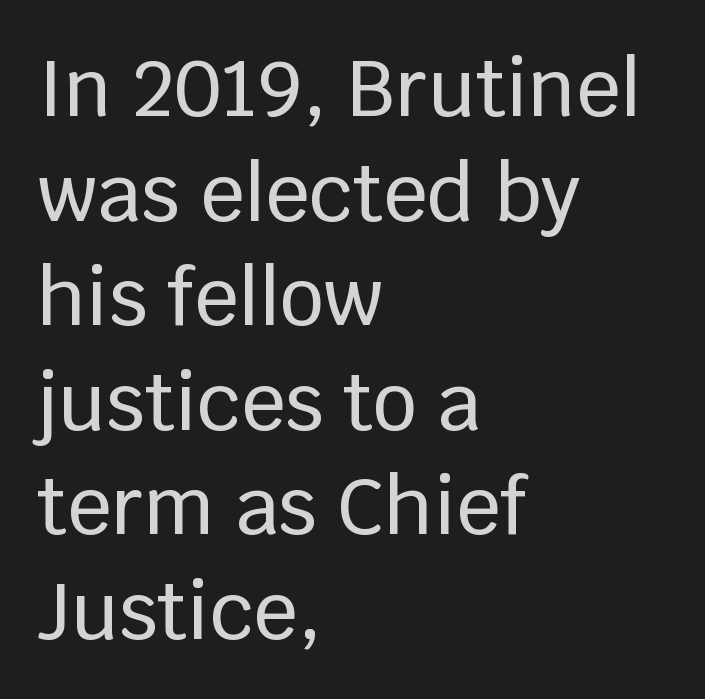
The image shows 78 px sans-serif type, upright; set left-aligned, normal line spacing (1.34x), normal letter spacing, not underlined; low stroke contrast and a large x-height.
